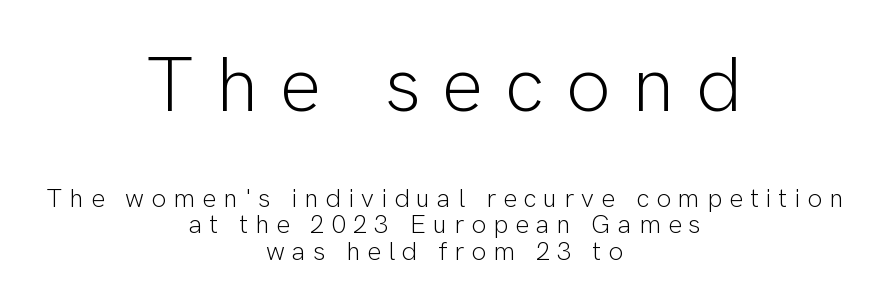
These lines are centered, leaving both edges ragged. Is this a fixed-width face? No — the glyphs have proportional, varying widths. The rendering shrinks the type as you move from the upper chunk to the lower. Serifs: no, the terminals of the letterforms are clean.
